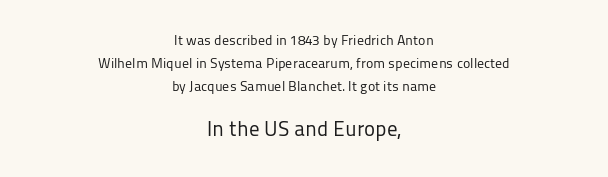
Size hierarchy here favors the trailing block over the leading one. Here the glyphs are tracked normally, forming tight word shapes. Honestly, there is no underline to notice here at all. Upright lettering throughout. This rendering uses center alignment, leaving both contours irregular but symmetric.
